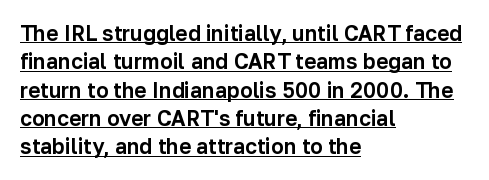
The image shows 21 px text type, upright; set left-aligned, normal line spacing (1.35x), normal letter spacing, underlined.
